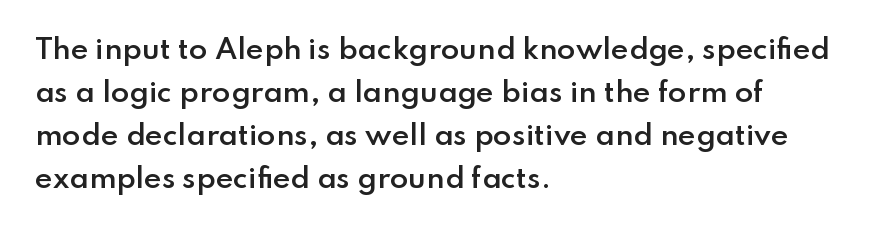
Decoration check: the copy has no underline. A classic flush-left, rag-right setting is used for this passage. Notice how descenders clear the ascenders below comfortably — that's standard leading. Tracking value appears to be zero — textbook default spacing.
